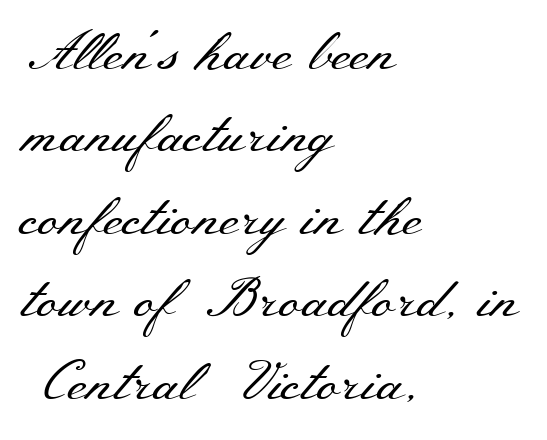
{"serif": "yes", "bold": "no", "weight": "regular", "width": "wide", "stroke_contrast": "medium", "x_height": "small", "monospaced": "no", "underline": "no", "align": "left", "line_spacing": "normal", "line_spacing_ratio": 1.5, "letter_spacing": "normal", "letter_spacing_em": 0.0, "glyph_px": 55}
